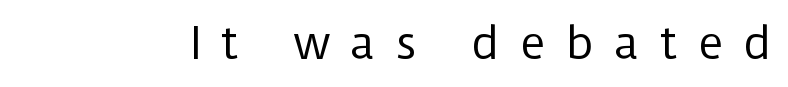
The image shows 43 px regular-weight sans-serif type, upright; set unusually wide letter spacing (+0.47 em), not underlined; low stroke contrast and a medium x-height.
